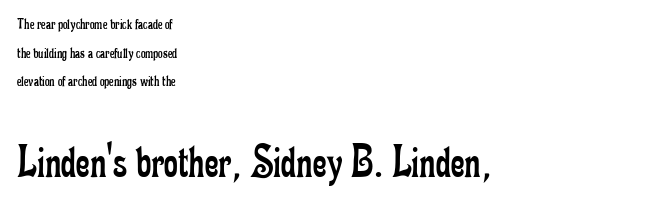
Bigger letters appear in the bottom chunk; the top chunk is reduced. Compared with a typical body face, this is equally light or lighter still. In terms of letterform style, serifs are clearly present. Plain, unruled lines of type.
